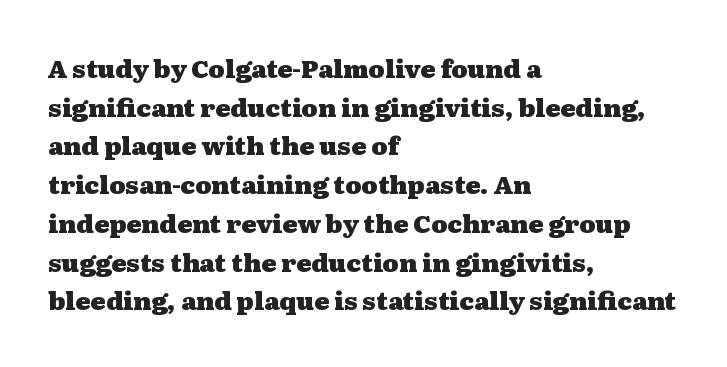
Q: Is the text bold? A: Yes.
Q: Is the text italic (slanted)? A: No, it is upright.
Q: Is the text underlined? A: No.
Q: How is the paragraph aligned? A: Left-aligned.
Q: Is the spacing between letters normal or unusually wide? A: Normal.
Q: Is the spacing between lines tight, normal or loose? A: Normal.
